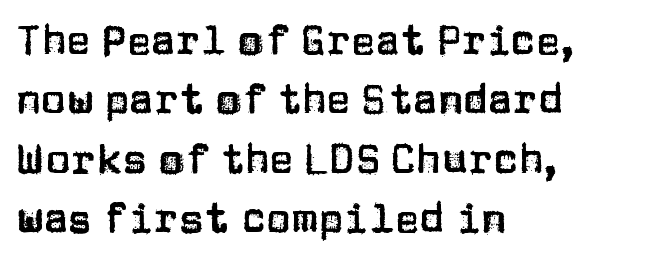
Here the designer chose a conventional face with non-uniform glyph widths. This sample is left-justified, so line endings fall wherever the words run out. Here the glyphs are tracked normally, forming tight word shapes. Vertical spacing — default. A sans-serif font was chosen for this passage. A typesetter would mark this as roman, not italic.
